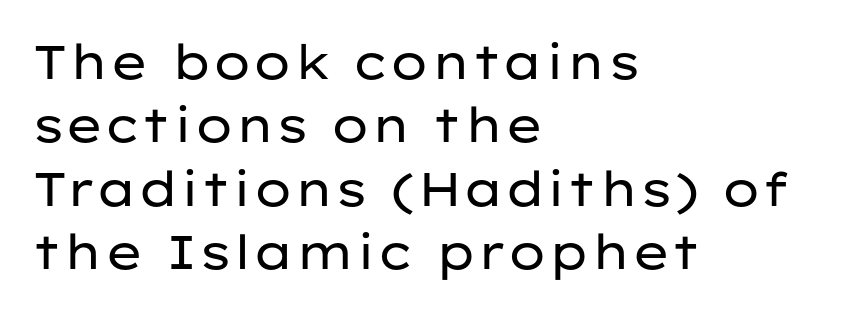
Caption: standard tracking, unaltered. Lines of text with bare space underneath. The rendering anchors every line to the left-hand side. Do the characters align in a grid? No, the font is proportional.
